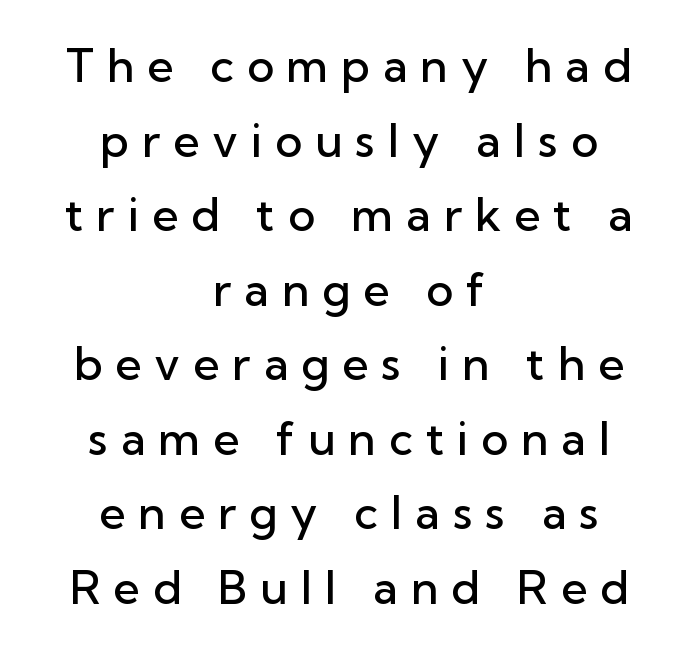
{"serif": "no", "italic": "no", "bold": "semi", "weight": "semibold", "width": "normal", "stroke_contrast": "low", "x_height": "medium", "monospaced": "no", "underline": "no", "align": "center", "line_spacing": "normal", "line_spacing_ratio": 1.62, "letter_spacing": "wide", "letter_spacing_em": 0.28, "glyph_px": 46}
